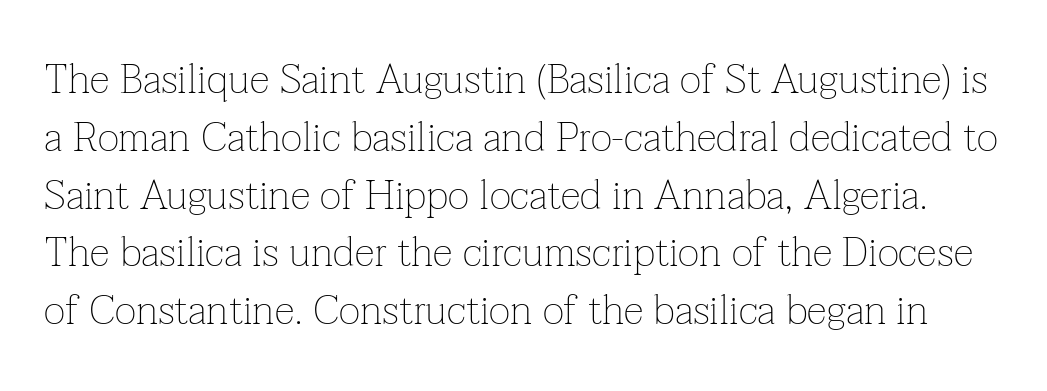
Q: Is the text bold? A: No.
Q: Is the text italic (slanted)? A: No, it is upright.
Q: Is the typeface a serif or a sans-serif typeface? A: Serif.
Q: Is the text underlined? A: No.
Q: Is the spacing between letters normal or unusually wide? A: Normal.
Q: Is the spacing between lines tight, normal or loose? A: Normal.
Q: Width (condensed, normal, or wide)? A: Normal.
Q: Stroke contrast? A: Low.
Q: x-height? A: Medium.
Q: Monospaced? A: No.
